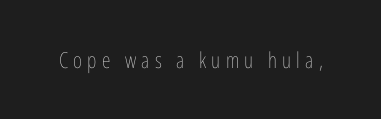
No heavy texture on the line: the type isn't bold. This sample uses expanded letter spacing, leaving extra air between glyphs. Just letters on the line, the space beneath them empty. The font's upright variant was chosen for this text.
